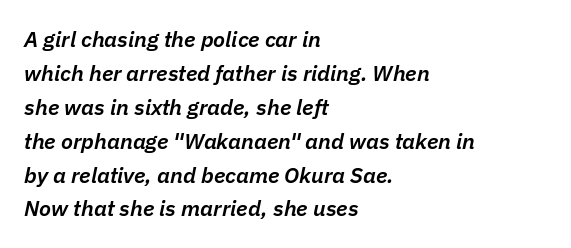
Q: Is the text bold? A: Semi-bold.
Q: Is the text italic (slanted)? A: Yes, it leans right by about 11 degrees.
Q: Is the text underlined? A: No.
Q: How is the paragraph aligned? A: Left-aligned.
Q: Is the spacing between letters normal or unusually wide? A: Normal.
Q: Is the spacing between lines tight, normal or loose? A: Normal.
